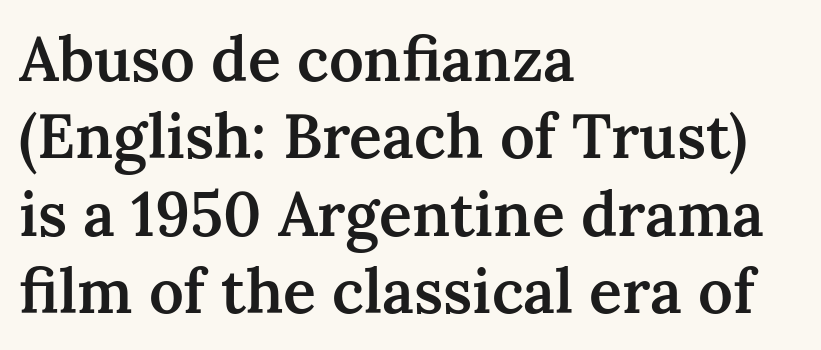
The image shows 61 px semibold serif type, upright; set left-aligned, normal line spacing (1.27x), normal letter spacing, not underlined; medium stroke contrast and a medium x-height.
